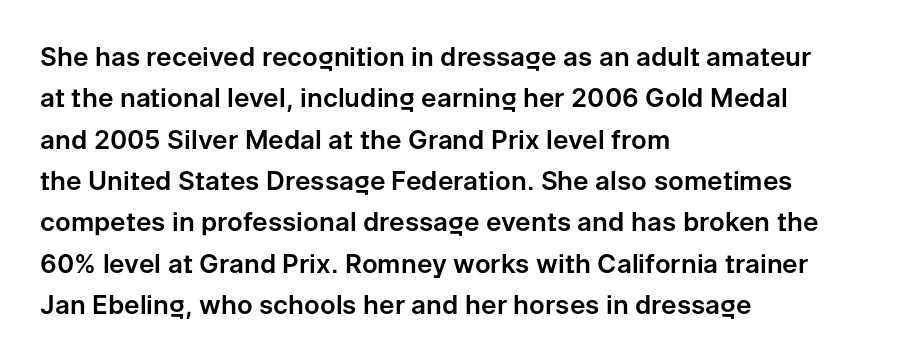
Q: Is the text italic (slanted)? A: No, it is upright.
Q: Is the text underlined? A: No.
Q: How is the paragraph aligned? A: Left-aligned.
Q: Is the spacing between letters normal or unusually wide? A: Normal.
Q: Is the spacing between lines tight, normal or loose? A: Normal.
